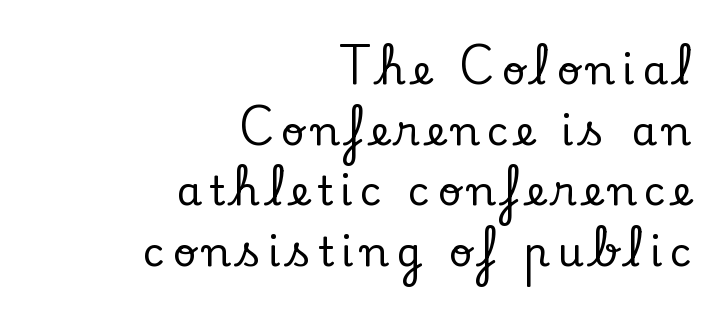
The image shows 41 px text type, upright; set right-aligned, normal line spacing (1.48x), not underlined; low stroke contrast and a small x-height.
